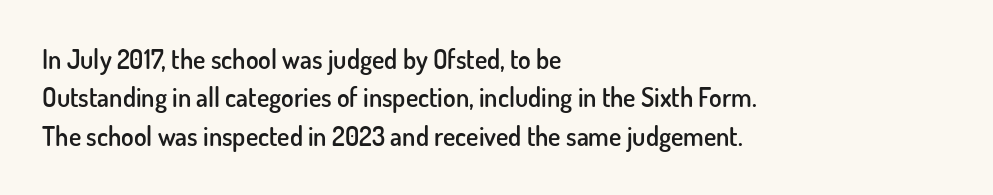
The lines are quadded left. Short note: letters normally spaced. Just letters on the line, the space beneath them empty. Look at the stroke-to-counter ratio: somewhat heavy, a semibold. Regular leading.
